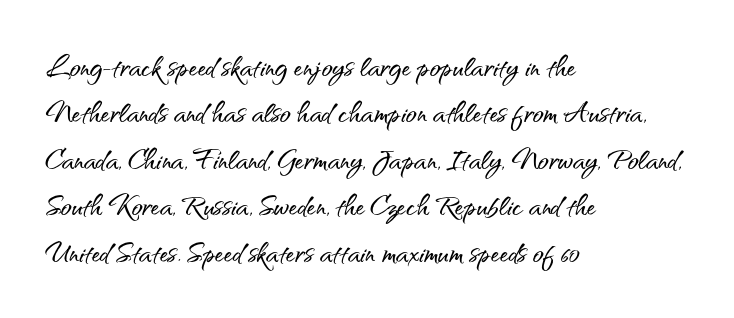
The image shows 36 px sans-serif type; set left-aligned, normal line spacing (1.29x), normal letter spacing, not underlined; medium stroke contrast and a small x-height.
